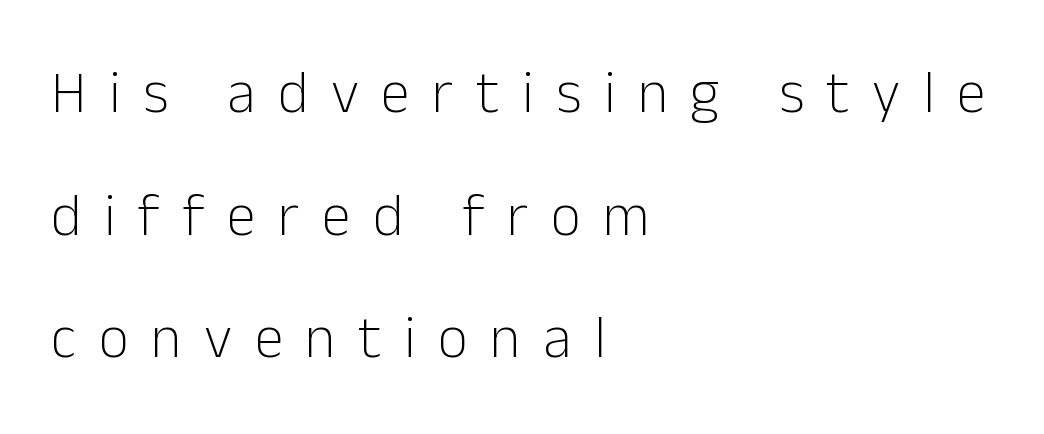
{"serif": "no", "italic": "no", "bold": "no", "weight": "light", "width": "normal", "stroke_contrast": "low", "x_height": "medium", "monospaced": "no", "underline": "no", "align": "left", "line_spacing": "loose", "line_spacing_ratio": 2.08, "letter_spacing": "wide", "letter_spacing_em": 0.38, "glyph_px": 59}
